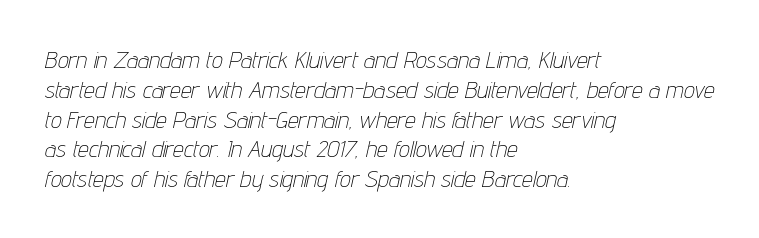
The image shows 24 px text type, italic (leaning right); set left-aligned, line spacing 1.24x, normal letter spacing, not underlined.
